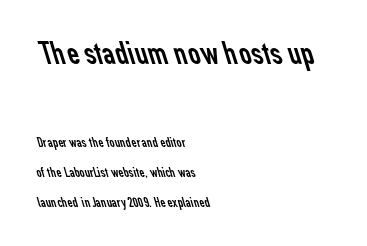
{"serif": "no", "bold": "no", "weight": "regular", "width": "normal", "stroke_contrast": "low", "x_height": "medium", "monospaced": "no", "underline": "no", "align": "left", "line_spacing": "loose", "line_spacing_ratio": 2.12, "letter_spacing": "normal", "letter_spacing_em": 0.0, "larger_block": "first", "size_ratio": 2.43, "glyph_px": 34}
